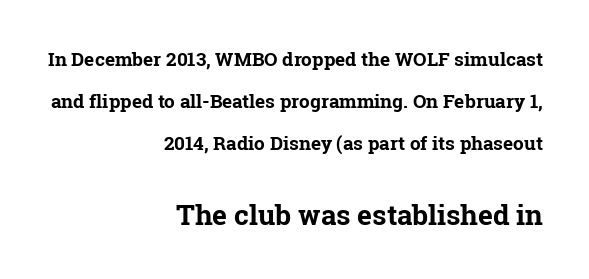
The composition opens small and finishes big. The designer went with a serif here, giving each stem small feet. Is the block centered? No — it sits flush against the right margin. Students, observe: this is what heavily led, spacious text looks like. Look at the tracking — it's just the regular setting, nothing added.
